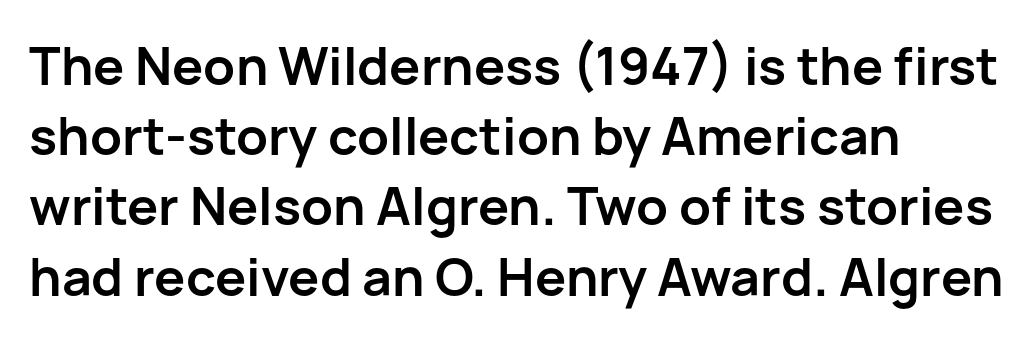
Q: Is the text bold? A: Yes.
Q: Is the text italic (slanted)? A: No, it is upright.
Q: Is the typeface a serif or a sans-serif typeface? A: Sans-serif.
Q: Is the text underlined? A: No.
Q: How is the paragraph aligned? A: Left-aligned.
Q: Is the spacing between letters normal or unusually wide? A: Normal.
Q: Is the spacing between lines tight, normal or loose? A: Normal.
Q: Width (condensed, normal, or wide)? A: Normal.
Q: Stroke contrast? A: Low.
Q: x-height? A: Medium.
Q: Monospaced? A: No.
